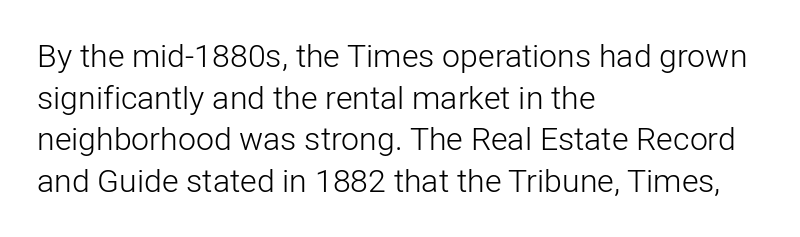
Think of a printed novel: that variable character pitch is what you see here. Anything drawn beneath the words? Only blank space. The face used here is a sans, in the tradition of grotesques and geometrics. Layout note: lines flush left. The face looks like a standard text weight, possibly lighter. The rendering uses a moderate line-height, typical for paragraphs.
